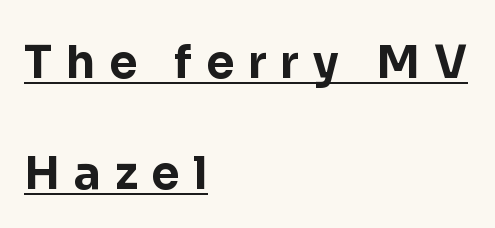
The image shows 45 px bold sans-serif type, upright; set left-aligned, loose line spacing (2.47x), unusually wide letter spacing (+0.31 em), underlined; low stroke contrast and a medium x-height.
